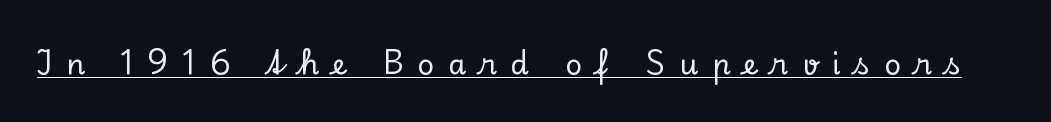
{"italic": "no", "width": "normal", "stroke_contrast": "low", "x_height": "small", "monospaced": "no", "underline": "yes", "letter_spacing": "wide", "letter_spacing_em": 0.48, "glyph_px": 29}
